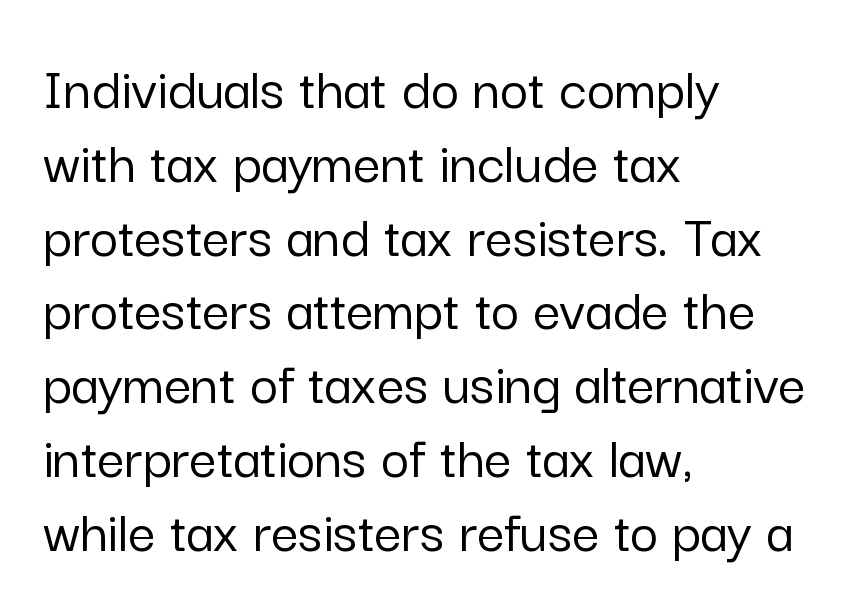
The image shows 61 px sans-serif type, upright; set left-aligned, line spacing 1.21x, normal letter spacing, not underlined; low stroke contrast and a medium x-height.
